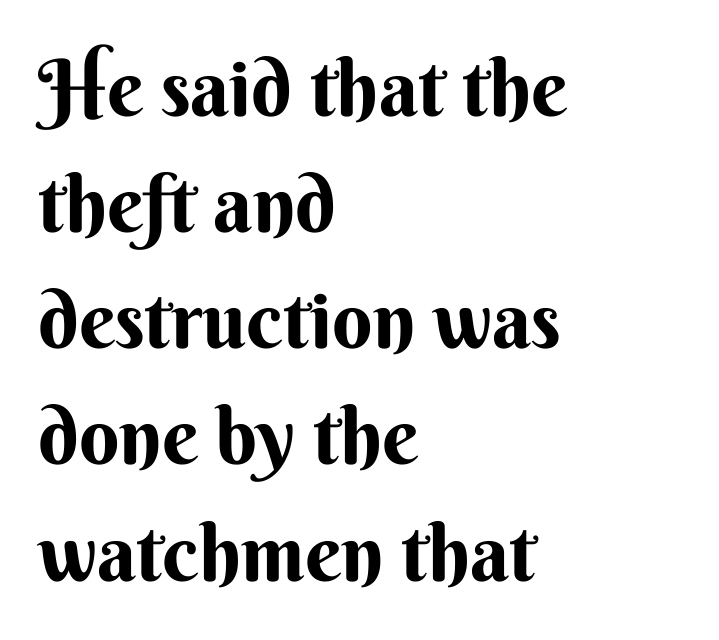
Q: Is the text bold? A: Yes.
Q: Is the text italic (slanted)? A: No, it is upright.
Q: Is the typeface a serif or a sans-serif typeface? A: Sans-serif.
Q: Is the text underlined? A: No.
Q: How is the paragraph aligned? A: Left-aligned.
Q: Is the spacing between letters normal or unusually wide? A: Normal.
Q: Is the spacing between lines tight, normal or loose? A: Normal.
Q: Width (condensed, normal, or wide)? A: Normal.
Q: Stroke contrast? A: Medium.
Q: x-height? A: Small.
Q: Monospaced? A: No.
